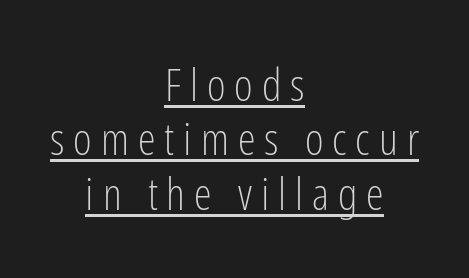
{"serif": "no", "italic": "no", "bold": "no", "weight": "light", "width": "condensed", "stroke_contrast": "low", "x_height": "medium", "monospaced": "no", "underline": "yes", "align": "center", "line_spacing_ratio": 1.21, "letter_spacing": "wide", "letter_spacing_em": 0.2, "glyph_px": 45}
